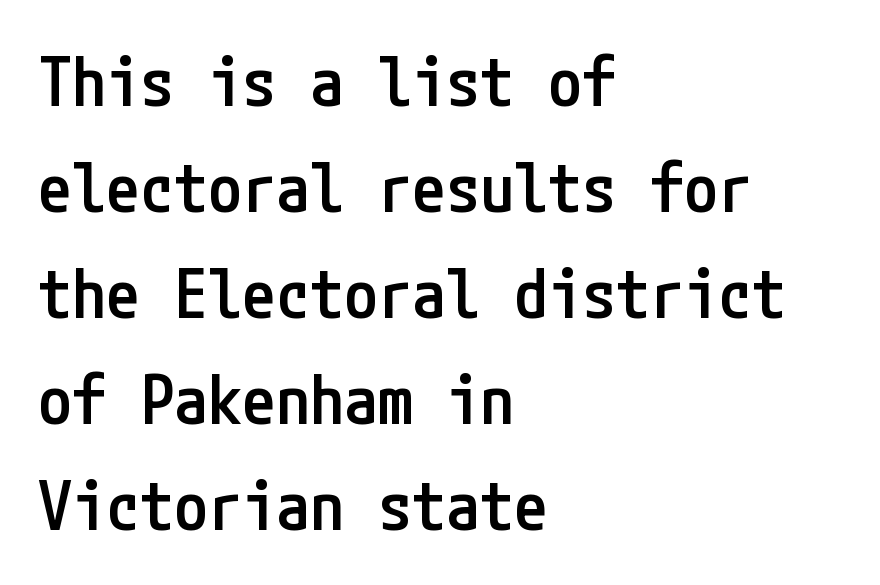
The image shows 68 px semibold, condensed sans-serif type, upright; set left-aligned, normal line spacing (1.56x), normal letter spacing, not underlined; low stroke contrast and a medium x-height.
